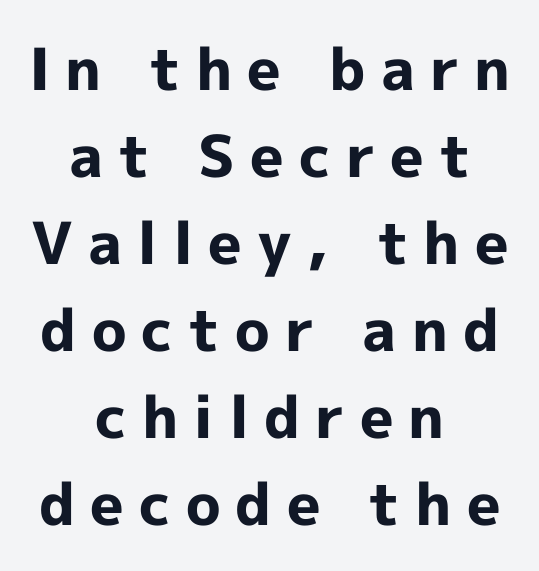
{"serif": "no", "italic": "no", "bold": "yes", "weight": "bold", "width": "normal", "x_height": "medium", "monospaced": "no", "underline": "no", "align": "center", "line_spacing": "normal", "line_spacing_ratio": 1.5, "letter_spacing": "wide", "letter_spacing_em": 0.26, "glyph_px": 58}
